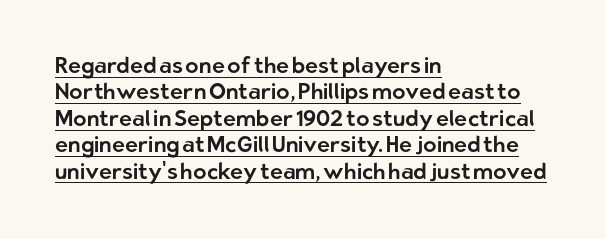
Q: Is the text italic (slanted)? A: No, it is upright.
Q: Is the text underlined? A: Yes.
Q: How is the paragraph aligned? A: Left-aligned.
Q: Is the spacing between letters normal or unusually wide? A: Normal.
